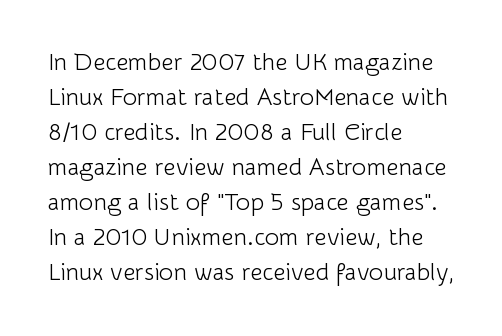
{"italic": "no", "bold": "no", "underline": "no", "align": "left", "line_spacing": "normal", "line_spacing_ratio": 1.46, "letter_spacing": "normal", "letter_spacing_em": 0.0, "glyph_px": 24}
